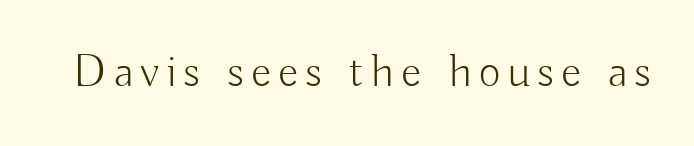
The image shows 47 px light sans-serif type, upright; set not underlined; low stroke contrast and a small x-height.
